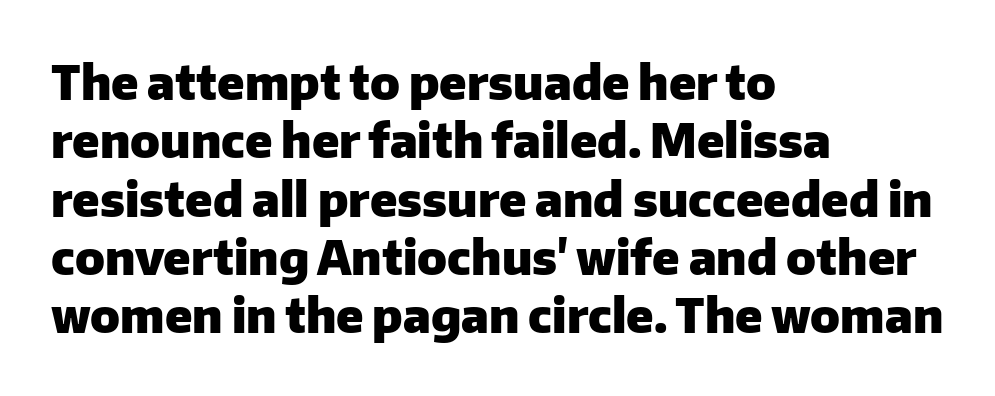
These lines were composed using upright roman letters. This is sans-serif lettering, the kind often seen on screens and signage. Bold? Absolutely — the strokes are thick and heavy. Left-aligned paragraph, ragged on the right. Caption: standard tracking, unaltered.
